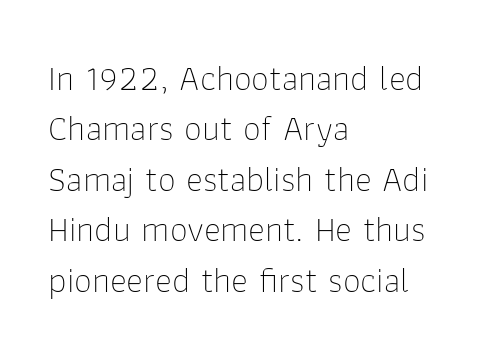
A bare baseline throughout the passage. Which margin do the lines hug? The left one — the right edge is uneven. The typography opts for an upright posture over an oblique one. Interline gaps are of average width in this sample. The letterforms sit at book weight or below.
